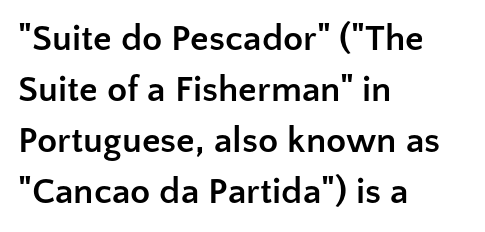
Varying glyph widths throughout — classic text-font behaviour. The glyphs in this specimen are sans serif. The passage shown is not underscored anywhere. Notice how the stems are strictly vertical — no italics here.
